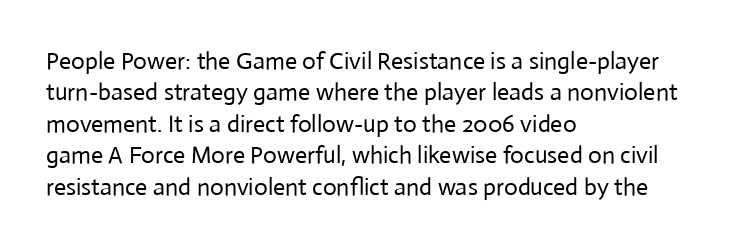
Q: Is the text bold? A: No.
Q: Is the text italic (slanted)? A: No, it is upright.
Q: Is the text underlined? A: No.
Q: How is the paragraph aligned? A: Left-aligned.
Q: Is the spacing between letters normal or unusually wide? A: Normal.
Q: Is the spacing between lines tight, normal or loose? A: Normal.
